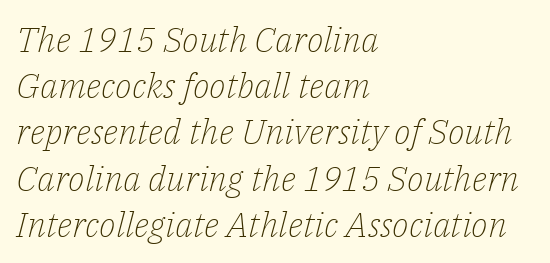
The image shows 35 px light serif type, italic (leaning right); set left-aligned, normal line spacing (1.32x), normal letter spacing, not underlined; low stroke contrast and a medium x-height.
